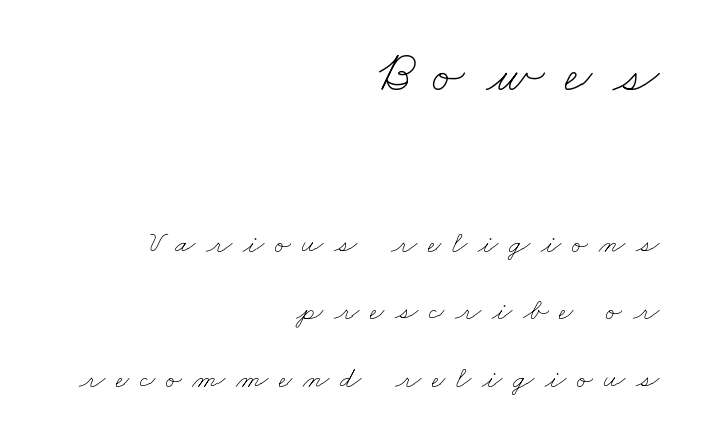
Has an underline been added? It has not. The rendering uses a large line-height, opening up the rows. The rendering shrinks the type as you move from the upper chunk to the lower. Students, note that the glyphs here are deliberately spaced far apart. On a weight scale, this lands at 450 or below. You could not count columns in this text — the font is proportionally spaced.
